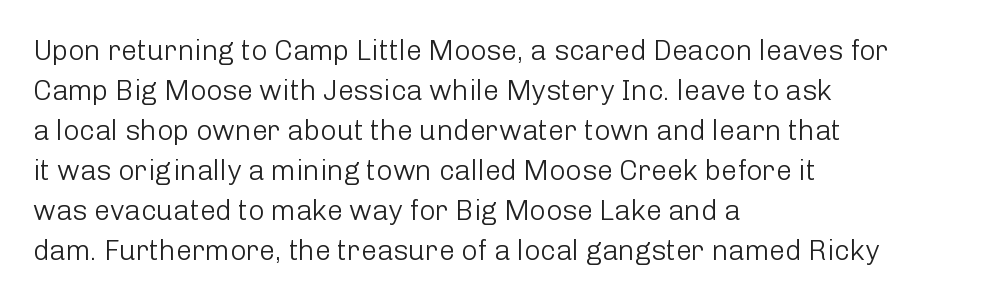
Underlining? Definitely not there. Whoever set this chose a conventional vertical rhythm. Think standard paragraph weight, or any step lighter than that. The type is set solid horizontally, with unmodified tracking. Each letter keeps its own natural width here, so spacing adapts to shape.
